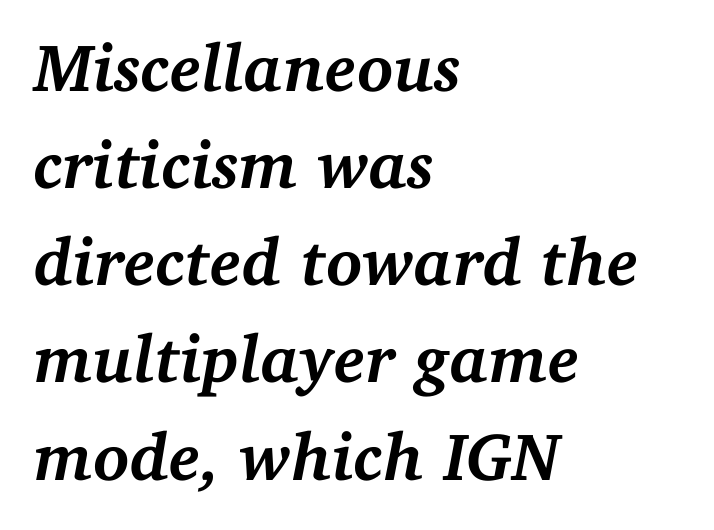
Is this a fixed-width face? No — the glyphs have proportional, varying widths. Would a proofreader flag this as italicized? Yes. Plain, unruled lines of type. Left-aligned paragraph, ragged on the right.
